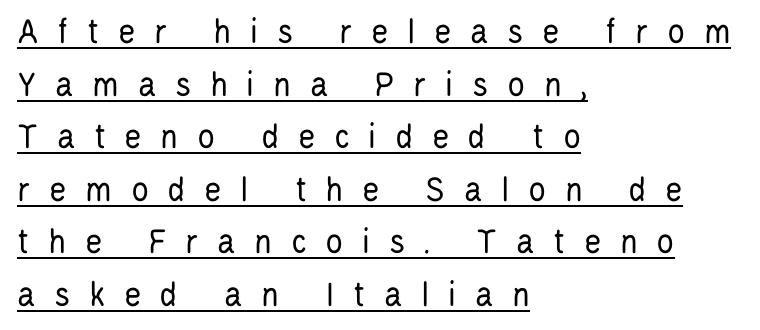
{"serif": "no", "italic": "no", "bold": "no", "weight": "regular", "width": "condensed", "stroke_contrast": "low", "x_height": "large", "monospaced": "no", "underline": "yes", "align": "left", "line_spacing": "normal", "line_spacing_ratio": 1.42, "letter_spacing": "wide", "letter_spacing_em": 0.5, "glyph_px": 37}
